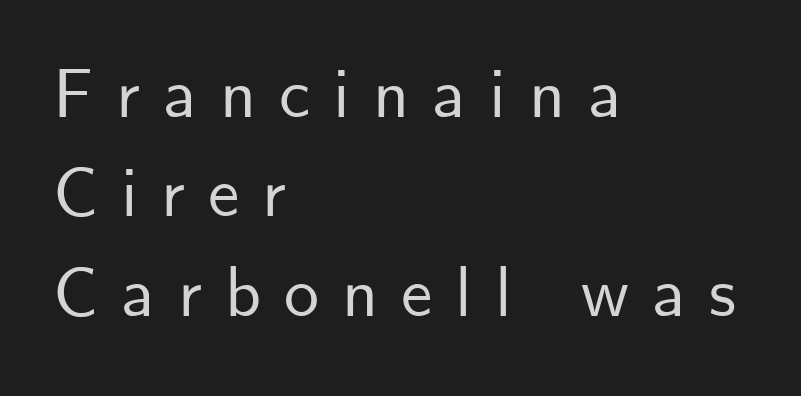
{"serif": "no", "italic": "no", "width": "normal", "stroke_contrast": "low", "x_height": "small", "monospaced": "no", "underline": "no", "align": "left", "line_spacing": "normal", "line_spacing_ratio": 1.42, "letter_spacing": "wide", "letter_spacing_em": 0.33, "glyph_px": 70}
